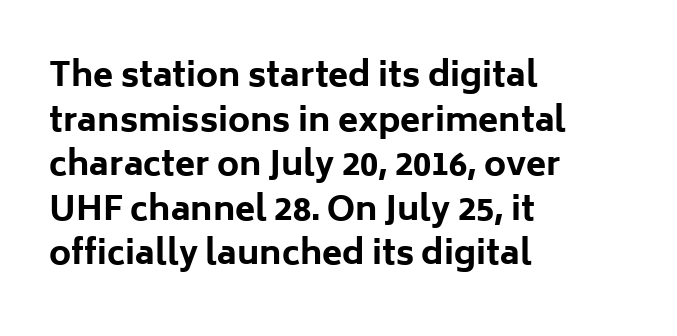
Typographically, this falls in the sans-serif category. Does extra space separate the letters? No, they use regular spacing. The zone under the glyphs is completely vacant. If you drew a line through each stem, it would be perfectly vertical. Note the varied advance widths — an 'i' is clearly narrower than an 'm'.
